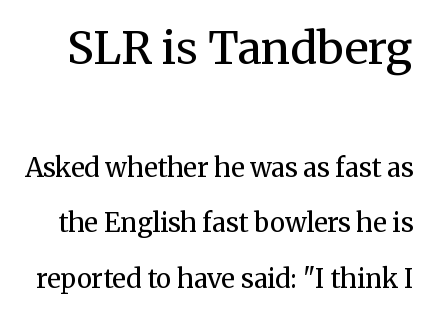
The image shows 45 px regular-weight serif type, upright; set loose line spacing (2.13x), normal letter spacing, not underlined; the first (top) block is 1.73x larger; medium stroke contrast and a medium x-height.
